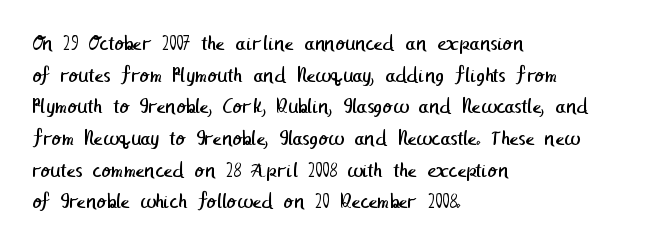
Q: Is the text bold? A: No.
Q: Is the text underlined? A: No.
Q: How is the paragraph aligned? A: Left-aligned.
Q: Is the spacing between letters normal or unusually wide? A: Normal.
Q: Is the spacing between lines tight, normal or loose? A: Normal.
